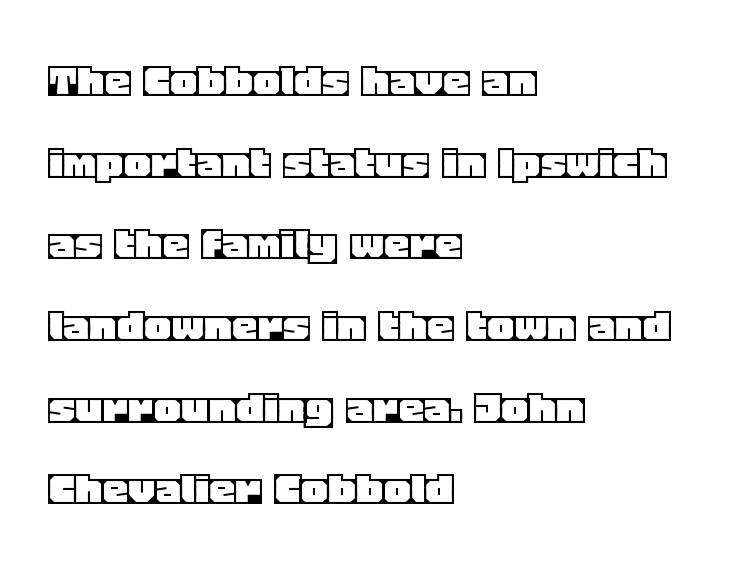
Q: Is the text italic (slanted)? A: No, it is upright.
Q: Is the text underlined? A: No.
Q: How is the paragraph aligned? A: Left-aligned.
Q: Is the spacing between letters normal or unusually wide? A: Normal.
Q: Is the spacing between lines tight, normal or loose? A: Normal.
Q: Width (condensed, normal, or wide)? A: Normal.
Q: x-height? A: Large.
Q: Monospaced? A: No.
